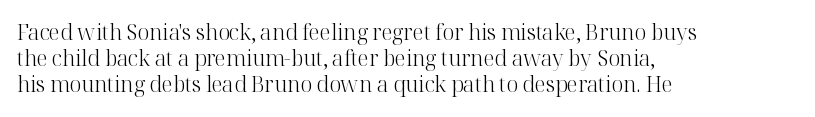
The image shows 21 px text type, upright; set left-aligned, line spacing 1.24x, normal letter spacing, not underlined.
